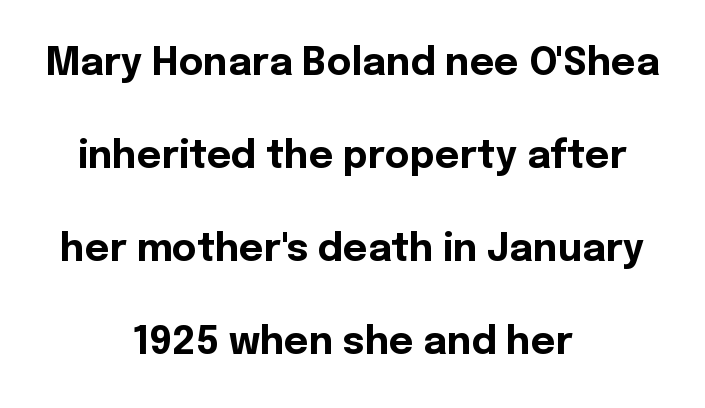
Does the lettering tilt? It doesn't — this is upright. Each letter keeps its own natural width here, so spacing adapts to shape. Teacher's note: observe the equal gaps on both sides — that is centered alignment. There is no visible air inserted between adjacent glyphs. Heavy, bold letterforms. Typographically, this falls in the sans-serif category.
